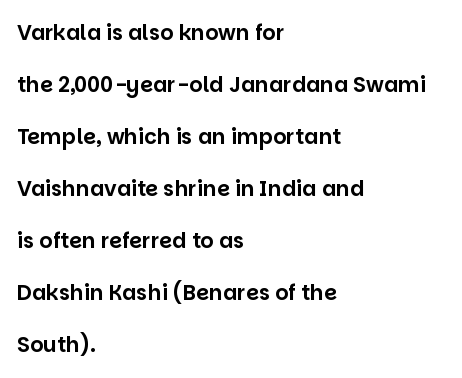
Q: Is the text italic (slanted)? A: No, it is upright.
Q: Is the text underlined? A: No.
Q: How is the paragraph aligned? A: Left-aligned.
Q: Is the spacing between letters normal or unusually wide? A: Normal.
Q: Is the spacing between lines tight, normal or loose? A: Loose.
